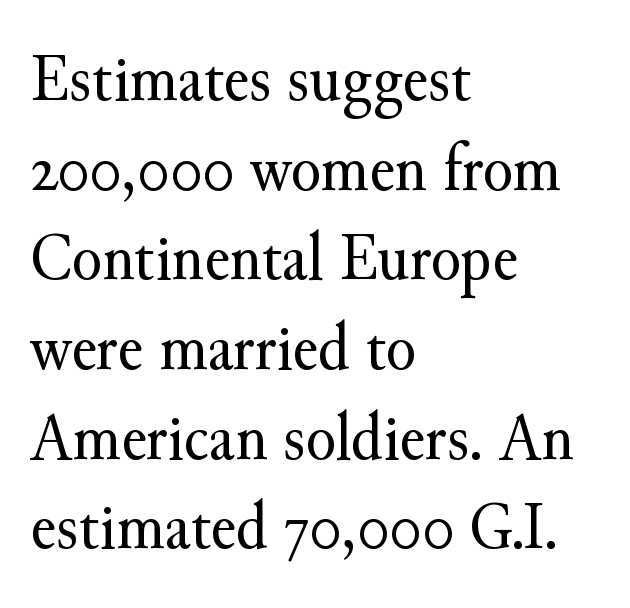
The image shows 69 px regular-weight serif type, upright; set left-aligned, normal line spacing (1.3x), normal letter spacing, not underlined; medium stroke contrast and a small x-height.
